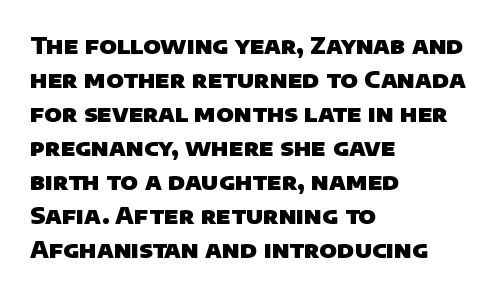
The image shows 23 px bold type; set left-aligned, normal line spacing (1.48x), normal letter spacing, not underlined.
